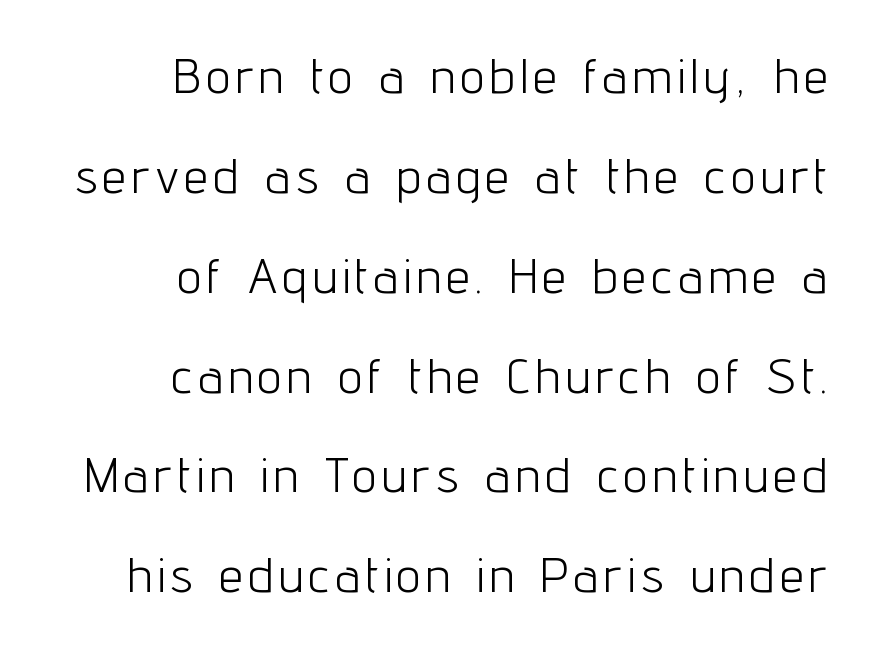
{"serif": "no", "italic": "no", "bold": "no", "weight": "light", "width": "condensed", "stroke_contrast": "low", "x_height": "medium", "monospaced": "no", "underline": "no", "align": "right", "line_spacing": "loose", "line_spacing_ratio": 2.08, "glyph_px": 48}
